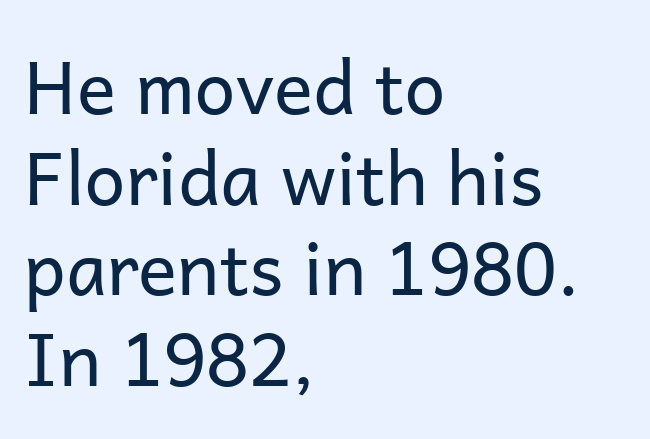
The rag falls on the right side of this text block. The passage shown is typeset with a sans-serif family. If you drew a line through each stem, it would be perfectly vertical. A typesetter would call this proportional, since set widths differ per character. Stroke mass is kept to a normal reading level or below.
